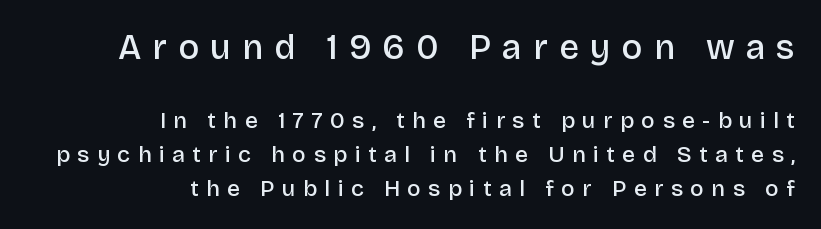
The image shows 35 px semibold sans-serif type, upright; set right-aligned, normal line spacing (1.48x), unusually wide letter spacing (+0.32 em), not underlined; the first (top) block is 1.52x larger; low stroke contrast and a large x-height.
